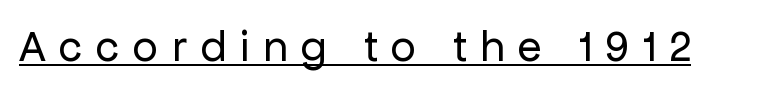
Q: Is the text bold? A: No.
Q: Is the text italic (slanted)? A: No, it is upright.
Q: Is the typeface a serif or a sans-serif typeface? A: Sans-serif.
Q: Is the text underlined? A: Yes.
Q: Is the spacing between letters normal or unusually wide? A: Unusually wide.
Q: Width (condensed, normal, or wide)? A: Normal.
Q: Stroke contrast? A: Low.
Q: x-height? A: Medium.
Q: Monospaced? A: No.
